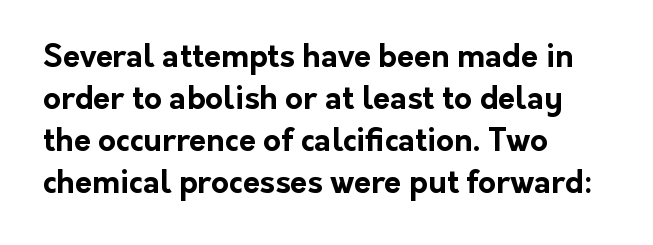
Q: Is the text bold? A: Yes.
Q: Is the text italic (slanted)? A: No, it is upright.
Q: Is the typeface a serif or a sans-serif typeface? A: Sans-serif.
Q: Is the text underlined? A: No.
Q: How is the paragraph aligned? A: Left-aligned.
Q: Is the spacing between letters normal or unusually wide? A: Normal.
Q: Is the spacing between lines tight, normal or loose? A: Normal.
Q: Width (condensed, normal, or wide)? A: Normal.
Q: Stroke contrast? A: Low.
Q: x-height? A: Medium.
Q: Monospaced? A: No.
